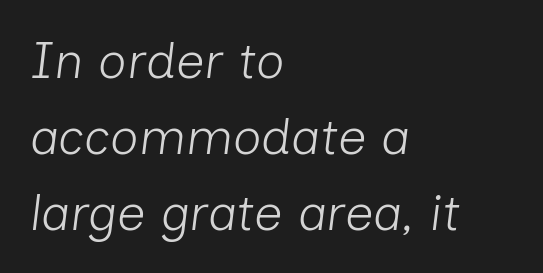
Q: Is the text bold? A: No.
Q: Is the text italic (slanted)? A: Yes, it leans right by about 7 degrees.
Q: Is the text underlined? A: No.
Q: How is the paragraph aligned? A: Left-aligned.
Q: Is the spacing between letters normal or unusually wide? A: Normal.
Q: Is the spacing between lines tight, normal or loose? A: Normal.
Q: Width (condensed, normal, or wide)? A: Normal.
Q: Stroke contrast? A: Low.
Q: x-height? A: Medium.
Q: Monospaced? A: No.
